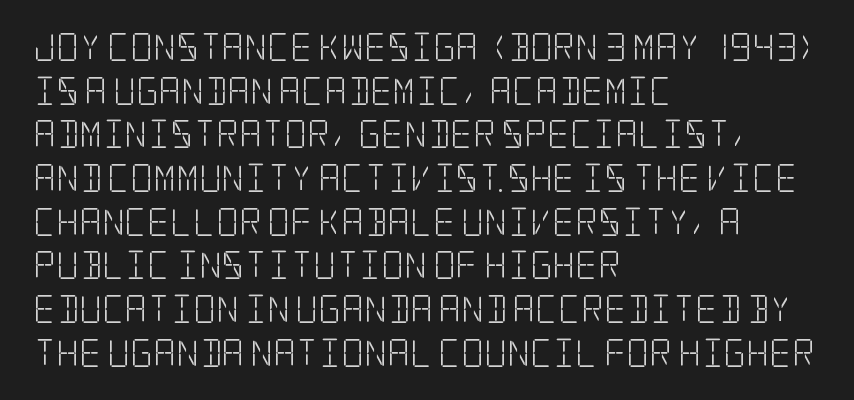
Q: Is the text bold? A: No.
Q: Is the text italic (slanted)? A: No, it is upright.
Q: Is the typeface a serif or a sans-serif typeface? A: Serif.
Q: Is the text underlined? A: No.
Q: How is the paragraph aligned? A: Left-aligned.
Q: Is the spacing between letters normal or unusually wide? A: Normal.
Q: Is the spacing between lines tight, normal or loose? A: Normal.
Q: Width (condensed, normal, or wide)? A: Condensed.
Q: Stroke contrast? A: Low.
Q: x-height? A: Large.
